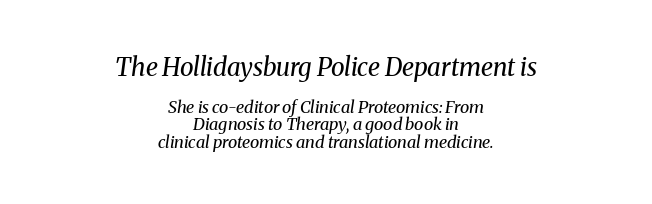
Q: Is the text bold? A: No.
Q: Is the text italic (slanted)? A: Yes, it leans right by about 8 degrees.
Q: Is the text underlined? A: No.
Q: How is the paragraph aligned? A: Centered.
Q: Is the spacing between letters normal or unusually wide? A: Normal.
Q: Is the spacing between lines tight, normal or loose? A: Tight.
Q: Which block of text is set in a larger size, the first (top) or the second (bottom)? A: The first (top) one.
